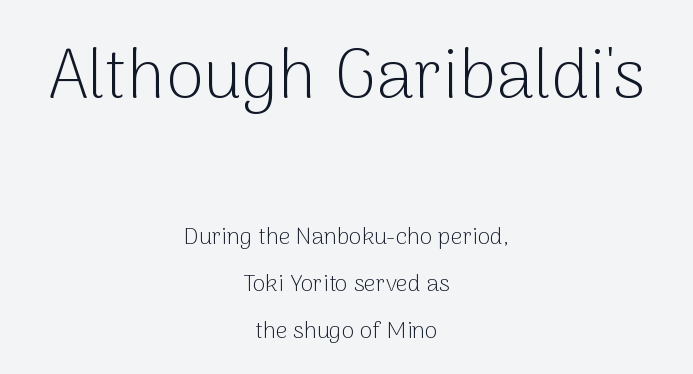
Q: Is the text bold? A: No.
Q: Is the text italic (slanted)? A: No, it is upright.
Q: Is the typeface a serif or a sans-serif typeface? A: Sans-serif.
Q: Is the text underlined? A: No.
Q: How is the paragraph aligned? A: Centered.
Q: Is the spacing between letters normal or unusually wide? A: Normal.
Q: Is the spacing between lines tight, normal or loose? A: Loose.
Q: Which block of text is set in a larger size, the first (top) or the second (bottom)? A: The first (top) one.
Q: Width (condensed, normal, or wide)? A: Normal.
Q: Stroke contrast? A: Low.
Q: x-height? A: Medium.
Q: Monospaced? A: No.
